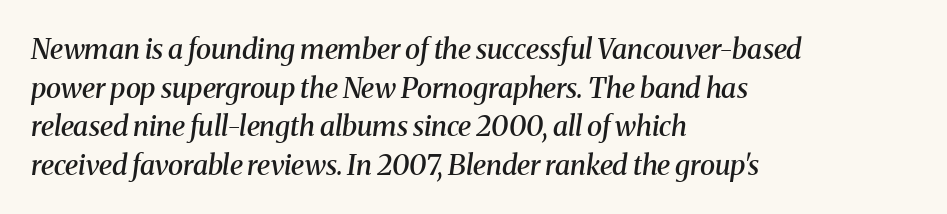
Q: Is the text bold? A: Semi-bold.
Q: Is the text italic (slanted)? A: Yes, it leans right by about 8 degrees.
Q: Is the typeface a serif or a sans-serif typeface? A: Serif.
Q: Is the text underlined? A: No.
Q: How is the paragraph aligned? A: Left-aligned.
Q: Is the spacing between letters normal or unusually wide? A: Normal.
Q: Is the spacing between lines tight, normal or loose? A: Normal.
Q: Width (condensed, normal, or wide)? A: Normal.
Q: Stroke contrast? A: Medium.
Q: x-height? A: Medium.
Q: Monospaced? A: No.
